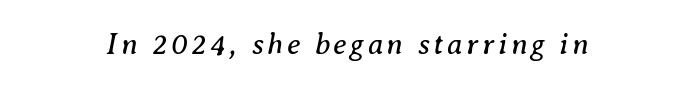
{"serif": "yes", "italic": "yes", "lean": "right", "slant_degrees": 8, "bold": "no", "weight": "regular", "width": "normal", "stroke_contrast": "medium", "x_height": "medium", "monospaced": "no", "underline": "no", "glyph_px": 30}
